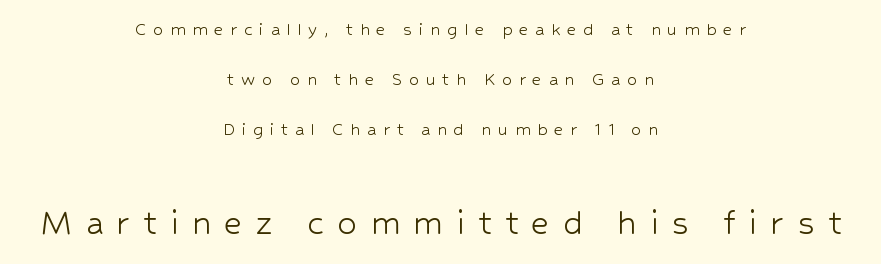
{"serif": "no", "italic": "no", "bold": "no", "weight": "light", "width": "normal", "stroke_contrast": "low", "x_height": "medium", "monospaced": "no", "underline": "no", "align": "center", "line_spacing": "loose", "line_spacing_ratio": 2.49, "letter_spacing": "wide", "letter_spacing_em": 0.34, "larger_block": "second", "size_ratio": 1.95, "glyph_px": 39}
